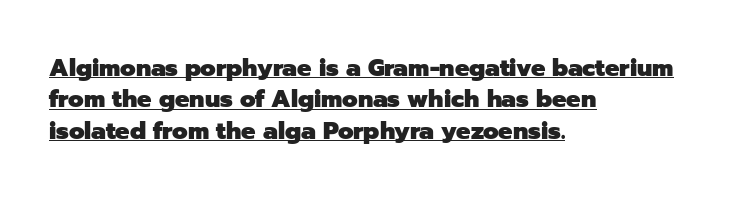
{"italic": "no", "bold": "yes", "underline": "yes", "align": "left", "line_spacing": "normal", "line_spacing_ratio": 1.31, "letter_spacing": "normal", "letter_spacing_em": 0.0, "glyph_px": 24}
